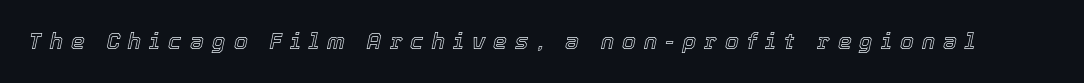
The horizontal fit of the characters is loose and conspicuously gappy. Is the type slanted? Yes — the strokes lean at a clear angle. Rule under the text: the space is simply empty.
